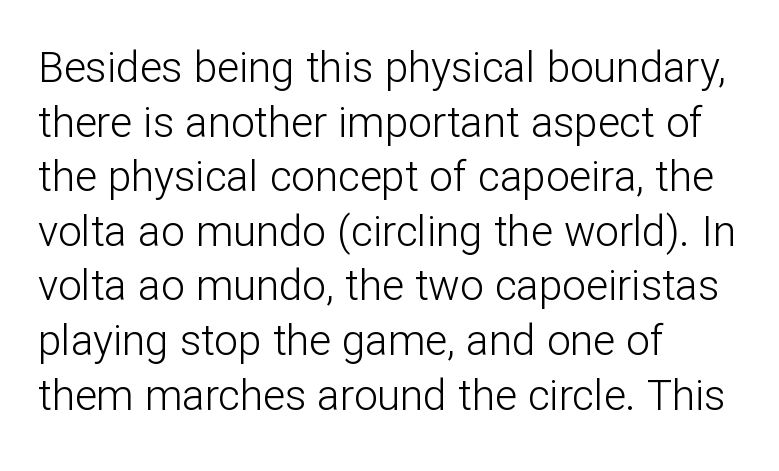
Q: Is the text bold? A: No.
Q: Is the text italic (slanted)? A: No, it is upright.
Q: Is the typeface a serif or a sans-serif typeface? A: Sans-serif.
Q: Is the text underlined? A: No.
Q: How is the paragraph aligned? A: Left-aligned.
Q: Is the spacing between letters normal or unusually wide? A: Normal.
Q: Is the spacing between lines tight, normal or loose? A: Normal.
Q: Width (condensed, normal, or wide)? A: Normal.
Q: Stroke contrast? A: Low.
Q: x-height? A: Medium.
Q: Monospaced? A: No.
